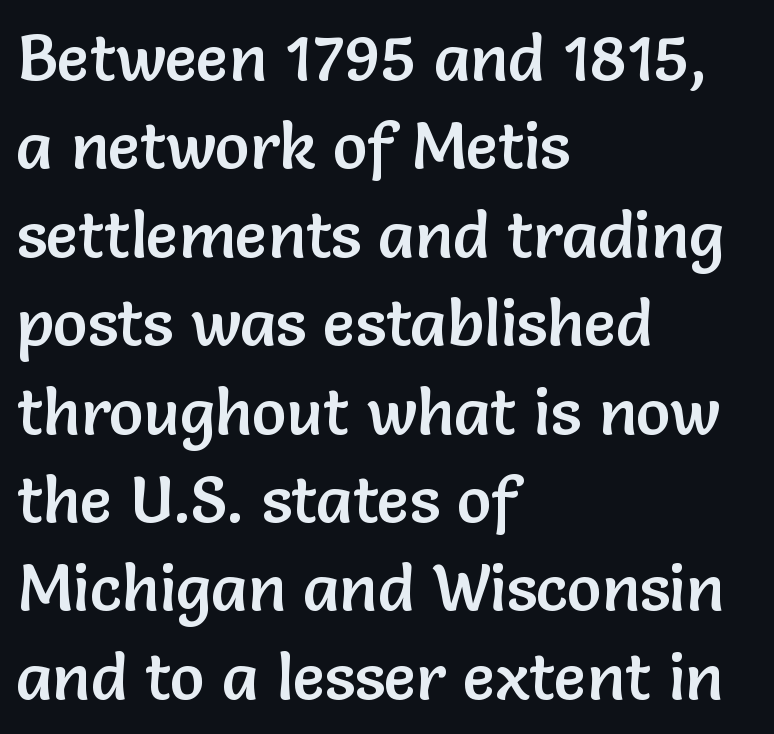
The image shows 65 px sans-serif type, upright; set left-aligned, normal line spacing (1.36x), normal letter spacing, not underlined; low stroke contrast and a medium x-height.
